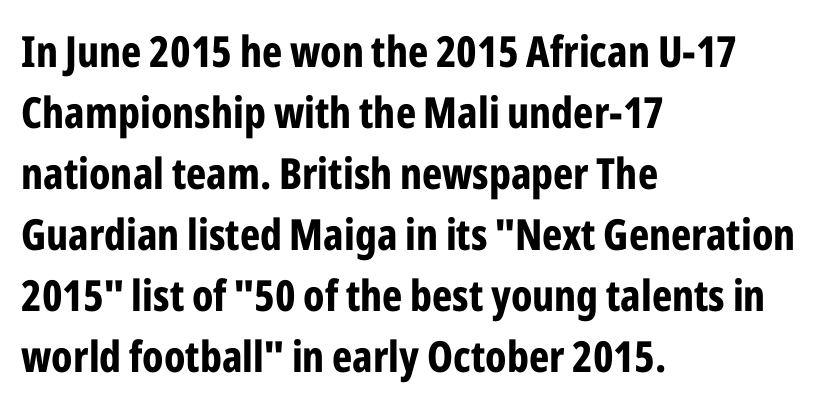
The image shows 43 px bold, condensed sans-serif type, upright; set left-aligned, normal line spacing (1.42x), normal letter spacing, not underlined; low stroke contrast and a medium x-height.
